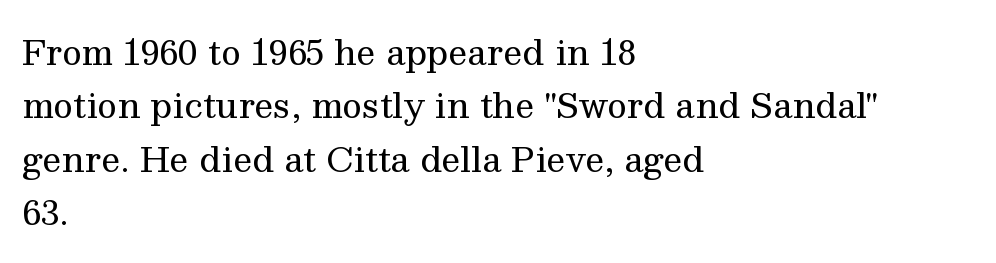
Q: Is the text bold? A: No.
Q: Is the text italic (slanted)? A: No, it is upright.
Q: Is the typeface a serif or a sans-serif typeface? A: Serif.
Q: Is the text underlined? A: No.
Q: How is the paragraph aligned? A: Left-aligned.
Q: Is the spacing between letters normal or unusually wide? A: Normal.
Q: Is the spacing between lines tight, normal or loose? A: Normal.
Q: Width (condensed, normal, or wide)? A: Normal.
Q: Stroke contrast? A: Medium.
Q: x-height? A: Medium.
Q: Monospaced? A: No.
